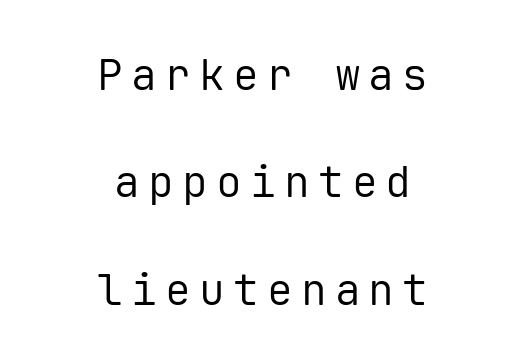
The image shows 43 px regular-weight sans-serif type, upright, monospaced; set centered, loose line spacing (2.5x), not underlined; low stroke contrast and a medium x-height.
